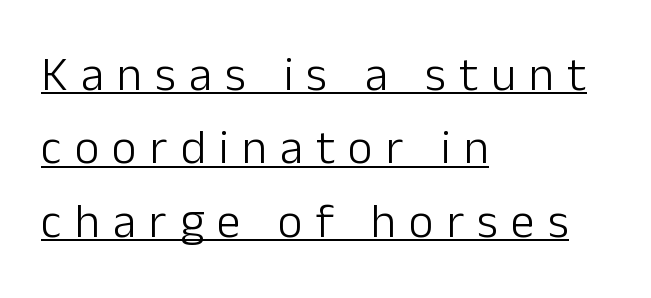
No chunkiness to these letters — they're not bold. Varying glyph widths throughout — classic text-font behaviour. Note: no serifs on the glyphs. Does extra space separate the letters? Yes, quite a lot of it.
